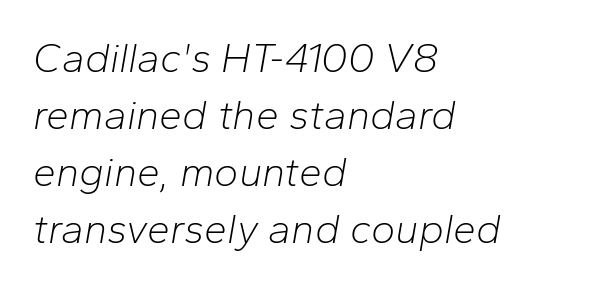
The lines are quadded left. The face used here is proportionally spaced, like ordinary book or web type. These lines were composed using italics. The letterforms sit shoulder to shoulder at normal distance. What's the leading like? Ordinary, nothing unusual. Stroke thickness stays within the range of a standard reading face or lighter.
